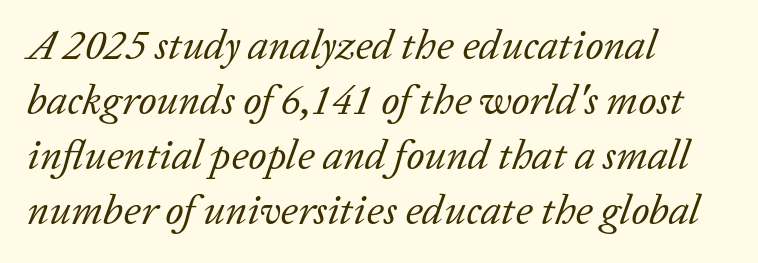
Heft: none added — not bold. Check the space under the baseline: it is left empty. Default kerning and tracking; the words read as compact shapes. Do the characters align in a grid? No, the font is proportional. These lines were composed using italics. Each line starts at the same left margin while the right side varies.
